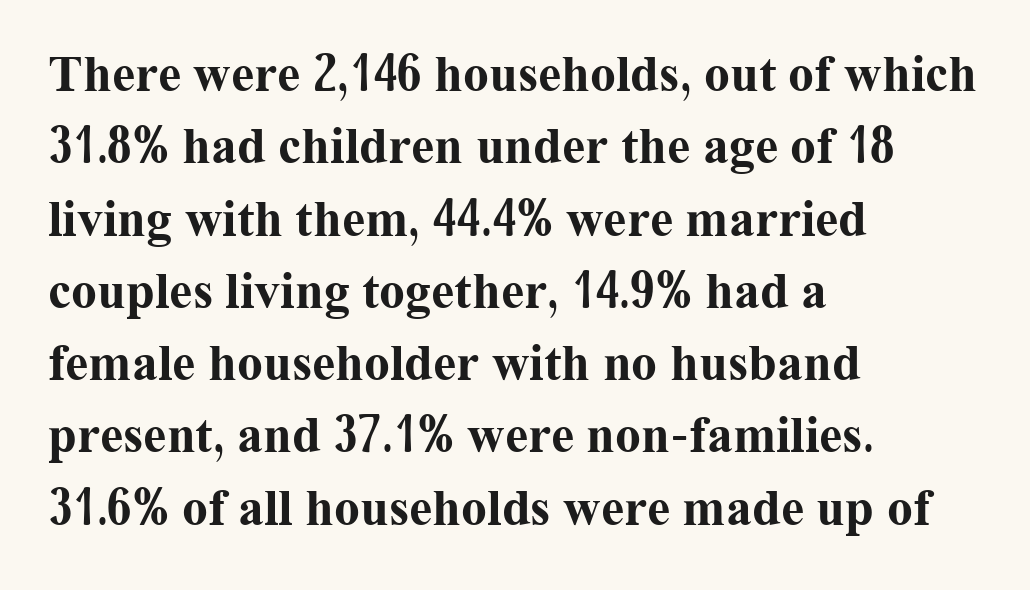
Q: Is the text bold? A: Yes.
Q: Is the text italic (slanted)? A: No, it is upright.
Q: Is the typeface a serif or a sans-serif typeface? A: Serif.
Q: Is the text underlined? A: No.
Q: How is the paragraph aligned? A: Left-aligned.
Q: Is the spacing between letters normal or unusually wide? A: Normal.
Q: Is the spacing between lines tight, normal or loose? A: Normal.
Q: Width (condensed, normal, or wide)? A: Normal.
Q: Stroke contrast? A: Medium.
Q: x-height? A: Medium.
Q: Monospaced? A: No.
